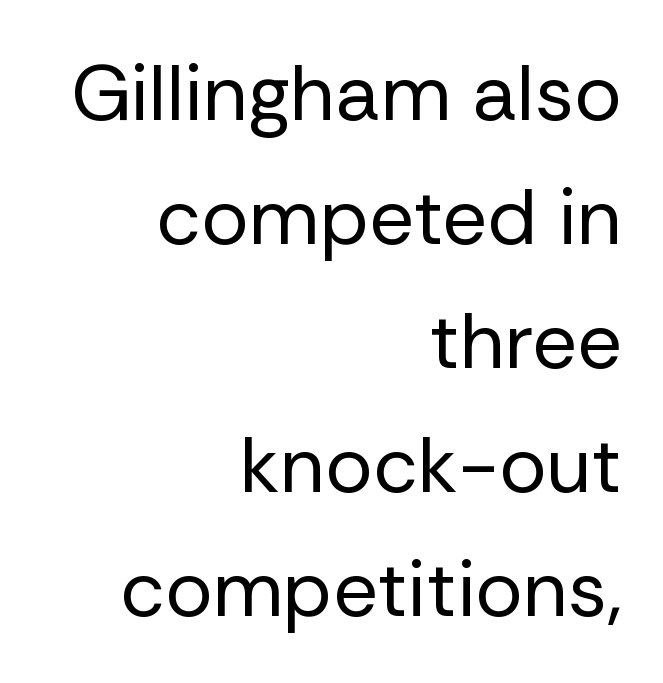
The image shows 79 px regular-weight sans-serif type, upright; set right-aligned, normal line spacing (1.57x), normal letter spacing, not underlined; low stroke contrast and a medium x-height.
